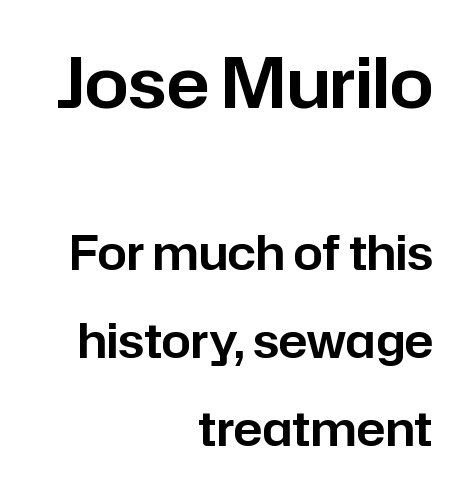
{"serif": "no", "italic": "no", "width": "normal", "stroke_contrast": "low", "x_height": "medium", "monospaced": "no", "underline": "no", "align": "right", "line_spacing_ratio": 1.87, "letter_spacing": "normal", "letter_spacing_em": 0.0, "larger_block": "first", "size_ratio": 1.49, "glyph_px": 70}
